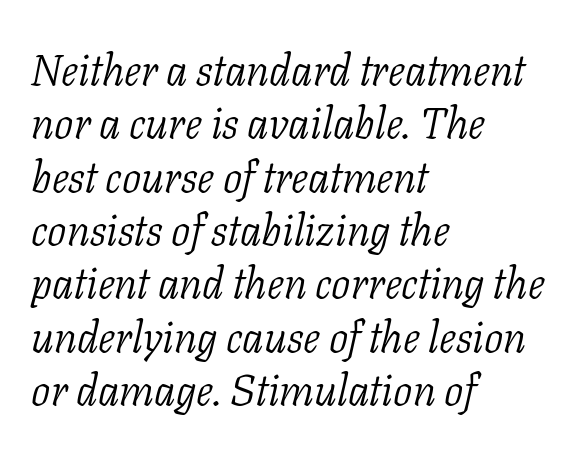
{"serif": "yes", "italic": "yes", "lean": "right", "slant_degrees": 11, "bold": "no", "weight": "light", "width": "normal", "stroke_contrast": "low", "x_height": "medium", "monospaced": "no", "underline": "no", "align": "left", "line_spacing_ratio": 1.24, "letter_spacing": "normal", "letter_spacing_em": 0.0, "glyph_px": 43}
